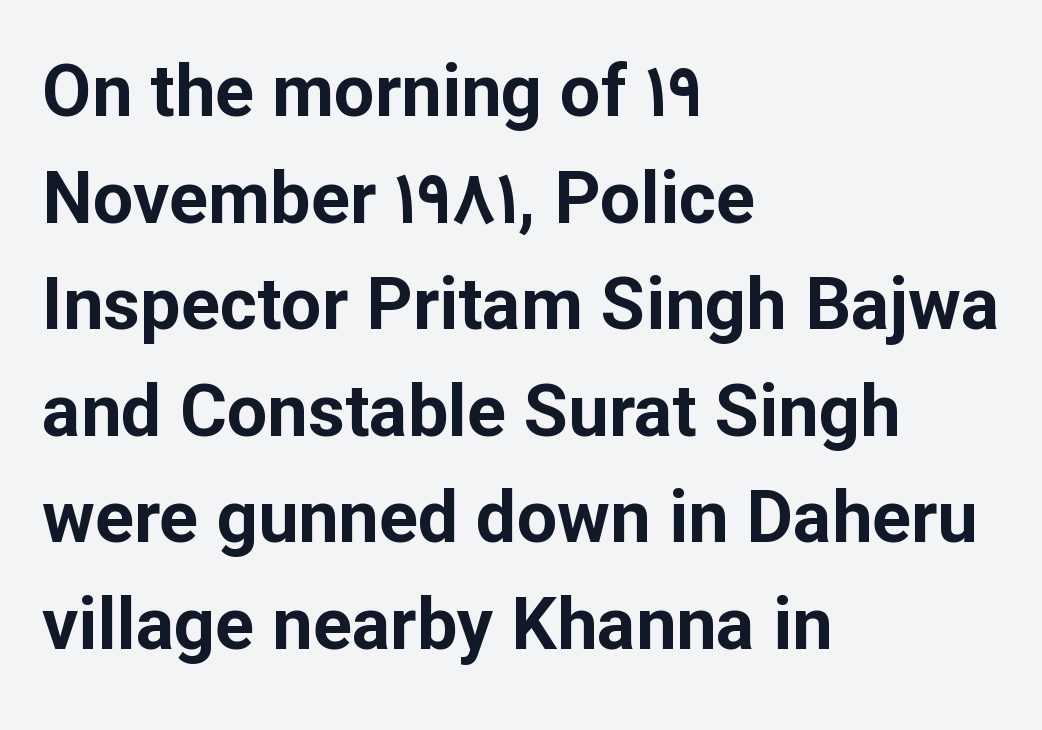
The image shows 72 px bold sans-serif type, upright; set left-aligned, normal line spacing (1.48x), normal letter spacing, not underlined; low stroke contrast and a medium x-height.
